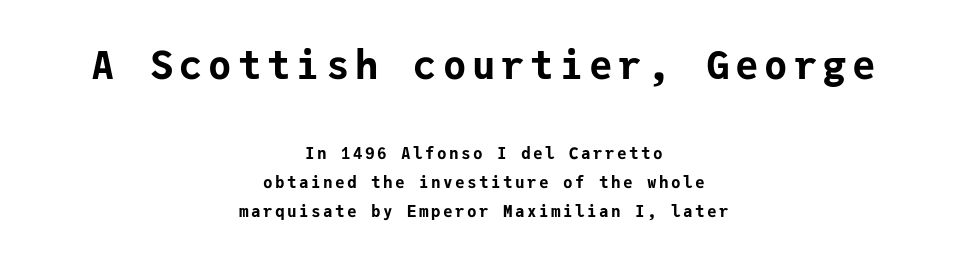
{"serif": "no", "italic": "no", "bold": "yes", "weight": "bold", "width": "normal", "stroke_contrast": "low", "x_height": "medium", "monospaced": "yes", "underline": "no", "align": "center", "line_spacing_ratio": 1.81, "larger_block": "first", "size_ratio": 2.44, "glyph_px": 39}
